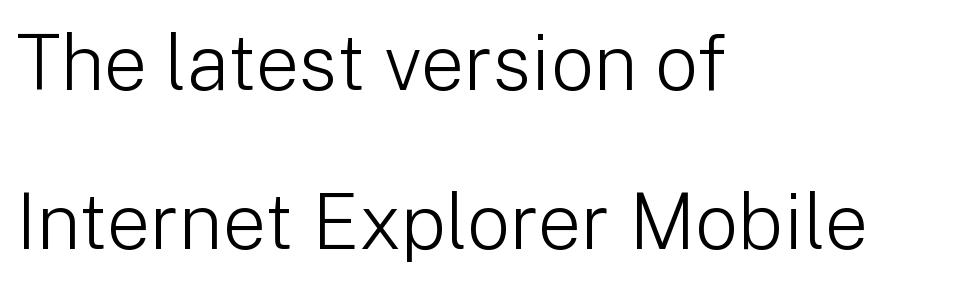
Q: Is the text bold? A: No.
Q: Is the text italic (slanted)? A: No, it is upright.
Q: Is the typeface a serif or a sans-serif typeface? A: Sans-serif.
Q: Is the text underlined? A: No.
Q: How is the paragraph aligned? A: Left-aligned.
Q: Is the spacing between letters normal or unusually wide? A: Normal.
Q: Is the spacing between lines tight, normal or loose? A: Loose.
Q: Width (condensed, normal, or wide)? A: Normal.
Q: Stroke contrast? A: Low.
Q: x-height? A: Medium.
Q: Monospaced? A: No.
